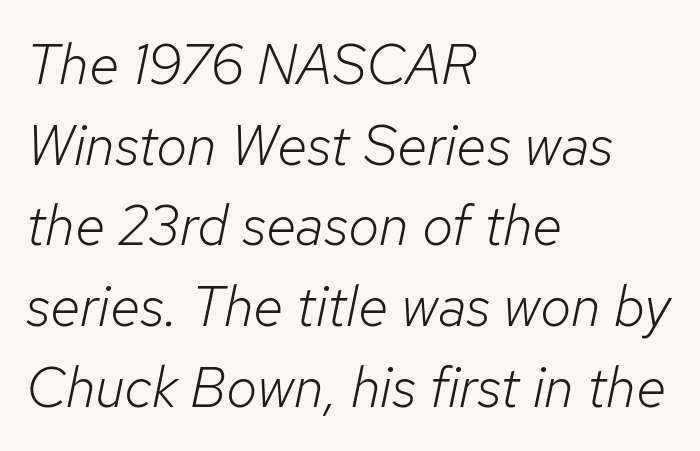
Q: Is the text bold? A: No.
Q: Is the text italic (slanted)? A: Yes, it leans right by about 12 degrees.
Q: Is the text underlined? A: No.
Q: How is the paragraph aligned? A: Left-aligned.
Q: Is the spacing between letters normal or unusually wide? A: Normal.
Q: Is the spacing between lines tight, normal or loose? A: Normal.
Q: Width (condensed, normal, or wide)? A: Normal.
Q: Stroke contrast? A: Low.
Q: x-height? A: Medium.
Q: Monospaced? A: No.
